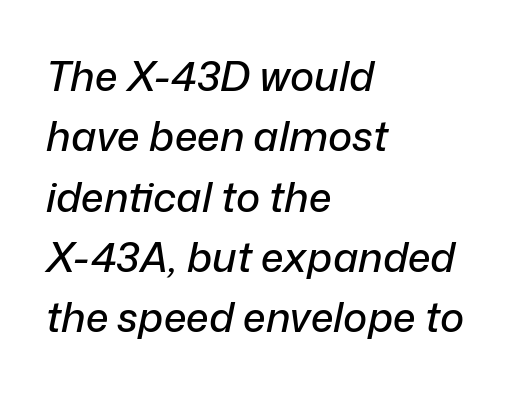
The strip under each line holds only bare page. These lines were composed using italics. Here the designer chose a conventional face with non-uniform glyph widths. The passage shown stacks its lines at a standard gap. Compared with a centered layout, this one pins lines to the left instead. Standard letterfit; no display-style spreading of the glyphs.
